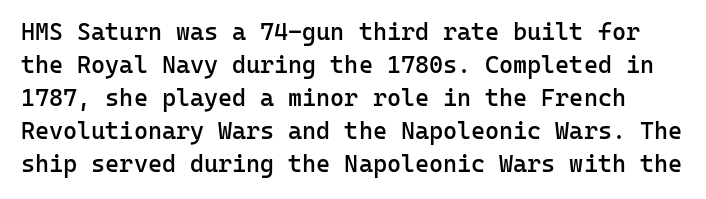
Each word holds together tightly as a unit, with standard inter-letter gaps. Summary of weight: moderately heavy, a semibold. If you drew a line through each stem, it would be perfectly vertical. Notice how descenders clear the ascenders below comfortably — that's standard leading. Check the space under the baseline: it is left empty.
